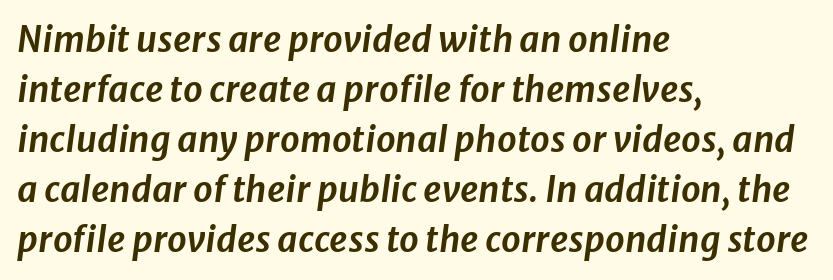
Q: Is the text italic (slanted)? A: Yes, it leans right by about 8 degrees.
Q: Is the text underlined? A: No.
Q: How is the paragraph aligned? A: Left-aligned.
Q: Is the spacing between letters normal or unusually wide? A: Normal.
Q: Is the spacing between lines tight, normal or loose? A: Normal.
Q: Width (condensed, normal, or wide)? A: Normal.
Q: Stroke contrast? A: Low.
Q: x-height? A: Medium.
Q: Monospaced? A: No.
